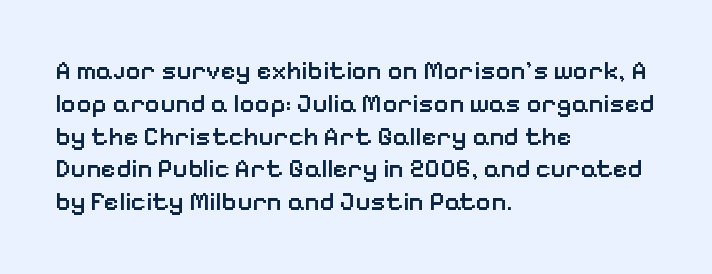
The image shows 26 px text type, upright; set left-aligned, normal line spacing (1.26x), normal letter spacing, not underlined.
